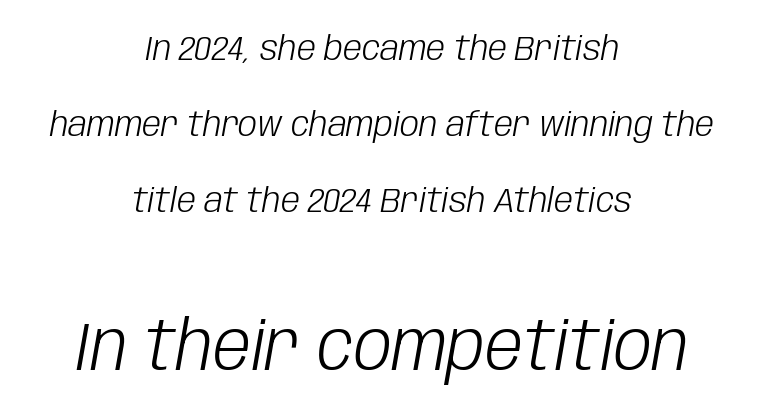
Q: Is the text bold? A: No.
Q: Is the text italic (slanted)? A: Yes, it leans right by about 10 degrees.
Q: Is the text underlined? A: No.
Q: How is the paragraph aligned? A: Centered.
Q: Is the spacing between letters normal or unusually wide? A: Normal.
Q: Is the spacing between lines tight, normal or loose? A: Loose.
Q: Which block of text is set in a larger size, the first (top) or the second (bottom)? A: The second (bottom) one.
Q: Width (condensed, normal, or wide)? A: Condensed.
Q: Stroke contrast? A: Low.
Q: x-height? A: Large.
Q: Monospaced? A: No.
